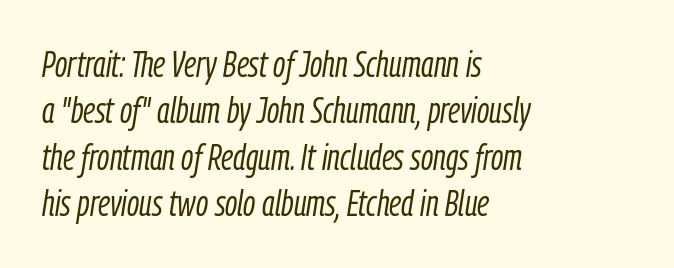
{"italic": "yes", "lean": "right", "slant_degrees": 9, "bold": "no", "weight": "light", "width": "condensed", "stroke_contrast": "low", "x_height": "medium", "monospaced": "no", "underline": "no", "align": "left", "line_spacing": "normal", "line_spacing_ratio": 1.29, "letter_spacing": "normal", "letter_spacing_em": 0.0, "glyph_px": 36}
